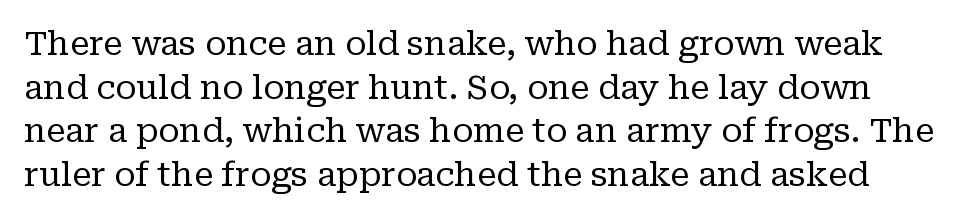
{"serif": "yes", "italic": "no", "bold": "no", "weight": "regular", "width": "normal", "stroke_contrast": "low", "x_height": "medium", "monospaced": "no", "underline": "no", "line_spacing": "normal", "line_spacing_ratio": 1.32, "letter_spacing": "normal", "letter_spacing_em": 0.0, "glyph_px": 33}
